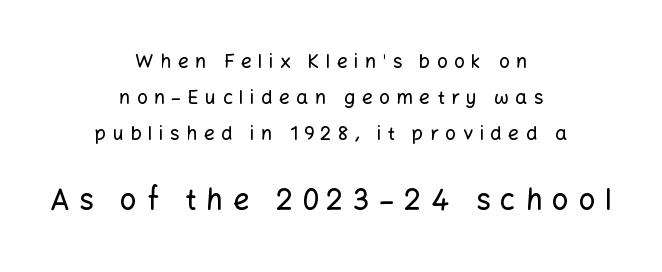
The image shows 29 px sans-serif type, upright; set centered, line spacing 1.89x, unusually wide letter spacing (+0.34 em), not underlined; the second (bottom) block is 1.53x larger; low stroke contrast and a medium x-height.
